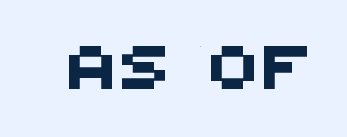
{"serif": "no", "width": "normal", "stroke_contrast": "medium", "x_height": "large", "monospaced": "no", "underline": "no", "glyph_px": 43}
